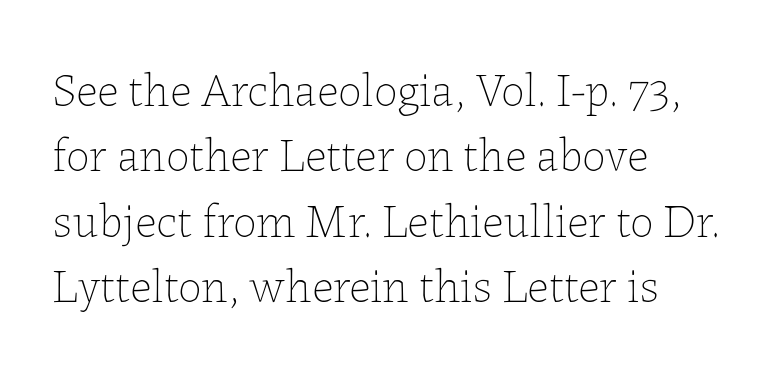
{"italic": "no", "bold": "no", "weight": "thin", "width": "normal", "stroke_contrast": "low", "x_height": "medium", "monospaced": "no", "underline": "no", "align": "left", "line_spacing": "normal", "line_spacing_ratio": 1.39, "letter_spacing": "normal", "letter_spacing_em": 0.0, "glyph_px": 47}
